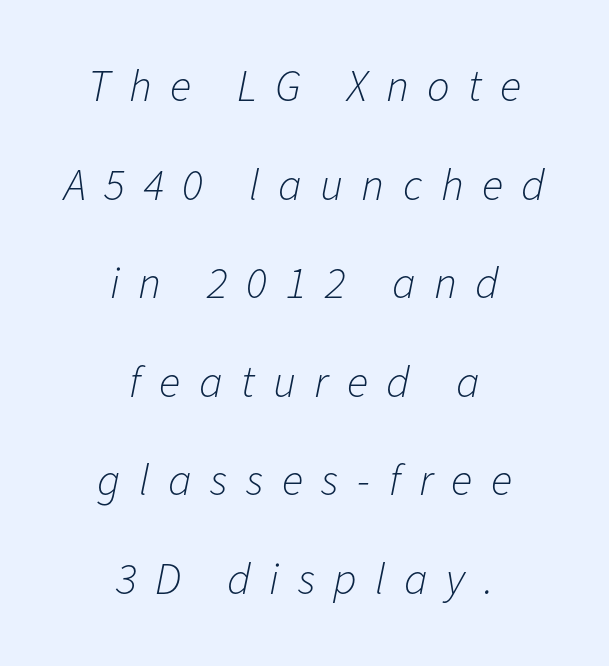
The image shows 45 px light type, italic (leaning right); set centered, loose line spacing (2.19x), unusually wide letter spacing (+0.41 em), not underlined; low stroke contrast and a medium x-height.
